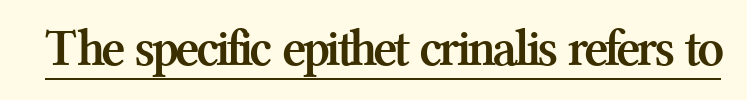
Q: Is the text bold? A: Yes.
Q: Is the text italic (slanted)? A: No, it is upright.
Q: Is the typeface a serif or a sans-serif typeface? A: Serif.
Q: Is the text underlined? A: Yes.
Q: Is the spacing between letters normal or unusually wide? A: Normal.
Q: Width (condensed, normal, or wide)? A: Normal.
Q: Stroke contrast? A: Medium.
Q: x-height? A: Medium.
Q: Monospaced? A: No.
